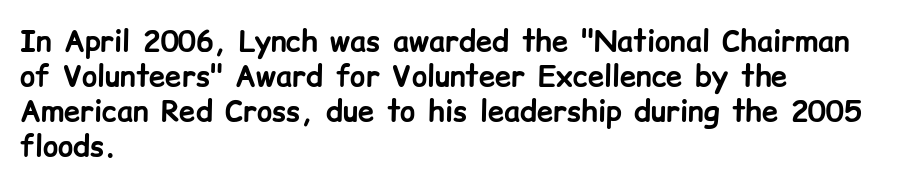
The image shows 29 px bold sans-serif type, upright; set left-aligned, line spacing 1.21x, normal letter spacing, not underlined; low stroke contrast and a medium x-height.
